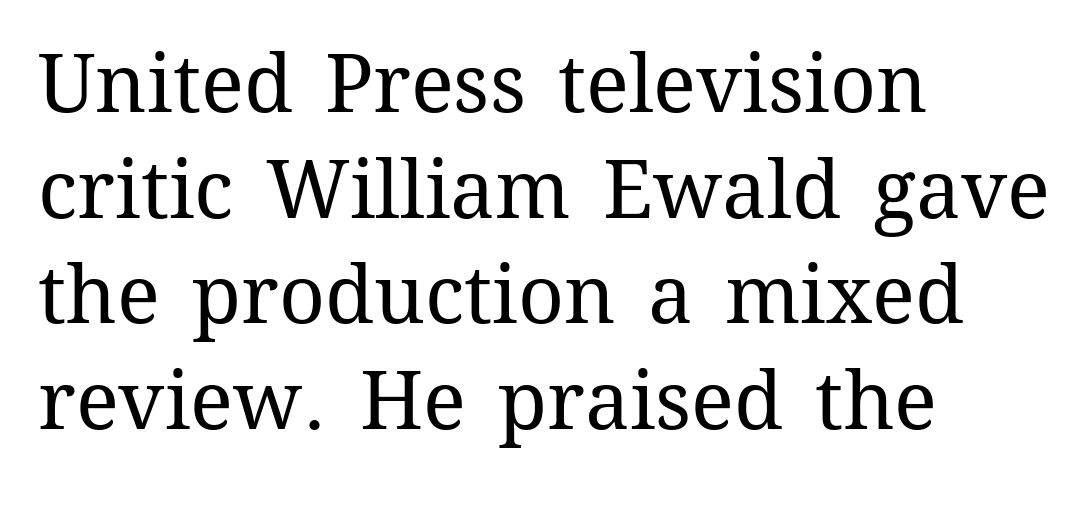
{"italic": "no", "bold": "no", "weight": "regular", "width": "normal", "stroke_contrast": "medium", "x_height": "medium", "monospaced": "no", "underline": "no", "align": "left", "line_spacing": "normal", "line_spacing_ratio": 1.32, "letter_spacing": "normal", "letter_spacing_em": 0.0, "glyph_px": 80}
